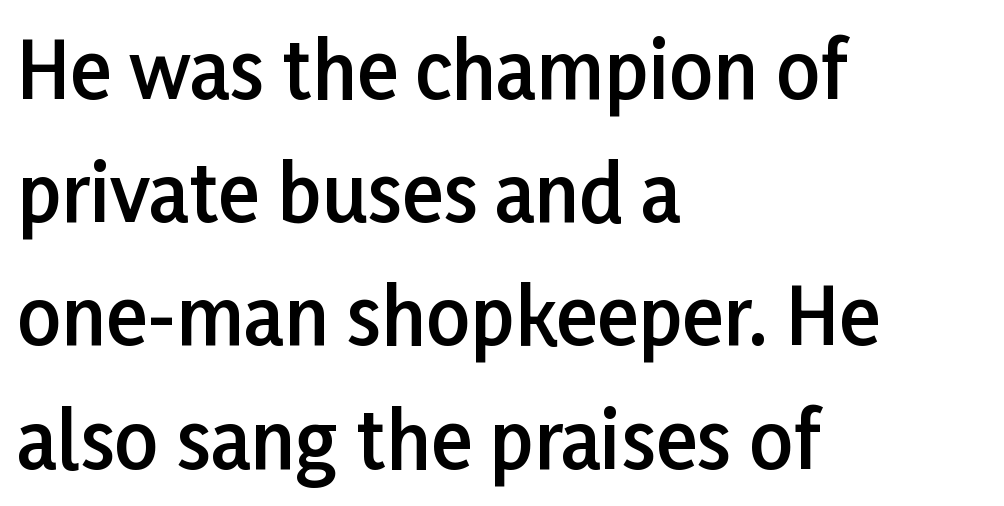
Q: Is the text bold? A: Semi-bold.
Q: Is the text italic (slanted)? A: No, it is upright.
Q: Is the typeface a serif or a sans-serif typeface? A: Sans-serif.
Q: Is the text underlined? A: No.
Q: How is the paragraph aligned? A: Left-aligned.
Q: Is the spacing between letters normal or unusually wide? A: Normal.
Q: Is the spacing between lines tight, normal or loose? A: Normal.
Q: Width (condensed, normal, or wide)? A: Normal.
Q: Stroke contrast? A: Low.
Q: x-height? A: Medium.
Q: Monospaced? A: No.
